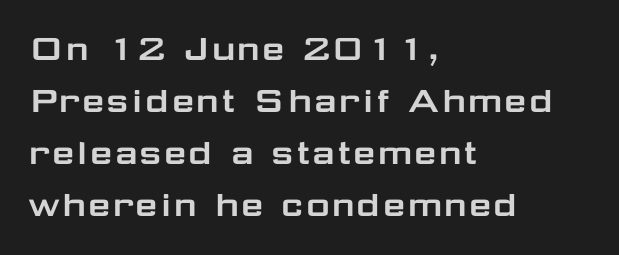
The image shows 41 px wide sans-serif type, upright; set left-aligned, normal line spacing (1.27x), normal letter spacing, not underlined; low stroke contrast and a medium x-height.
